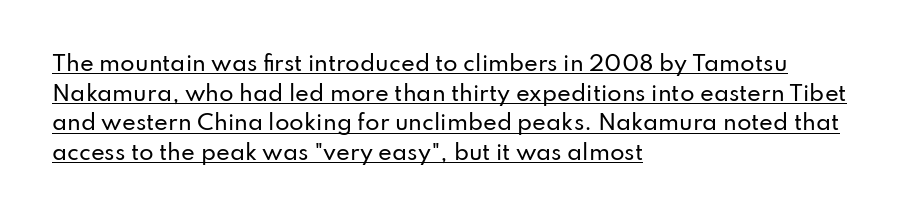
{"italic": "no", "underline": "yes", "align": "left", "line_spacing": "normal", "line_spacing_ratio": 1.41, "letter_spacing": "normal", "letter_spacing_em": 0.0, "glyph_px": 21}
